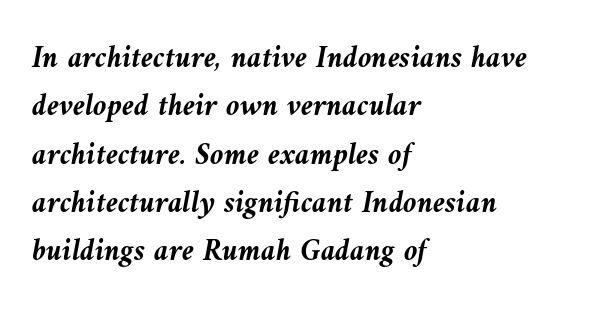
The image shows 31 px semibold type, italic (leaning left); set left-aligned, normal line spacing (1.56x), normal letter spacing, not underlined; medium stroke contrast and a medium x-height.
